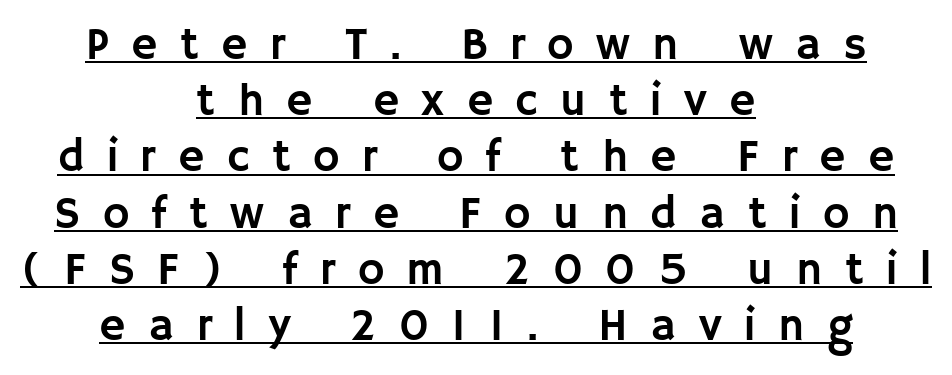
{"serif": "no", "italic": "no", "width": "normal", "stroke_contrast": "low", "x_height": "large", "monospaced": "no", "underline": "yes", "align": "center", "line_spacing": "normal", "line_spacing_ratio": 1.25, "letter_spacing": "wide", "letter_spacing_em": 0.5, "glyph_px": 45}
